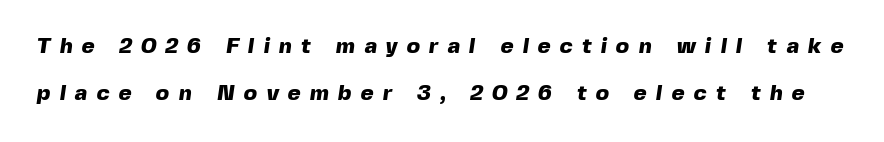
The image shows 22 px bold type; set loose line spacing (2.15x), unusually wide letter spacing (+0.42 em), not underlined.
